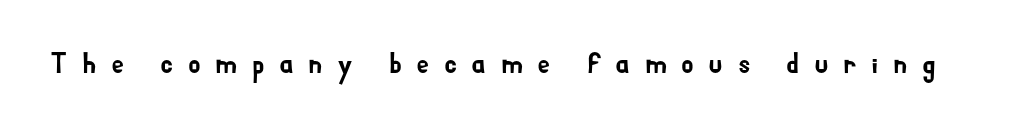
Q: Is the text italic (slanted)? A: No, it is upright.
Q: Is the typeface a serif or a sans-serif typeface? A: Sans-serif.
Q: Is the text underlined? A: No.
Q: Is the spacing between letters normal or unusually wide? A: Unusually wide.
Q: Width (condensed, normal, or wide)? A: Normal.
Q: Stroke contrast? A: Low.
Q: x-height? A: Small.
Q: Monospaced? A: No.
